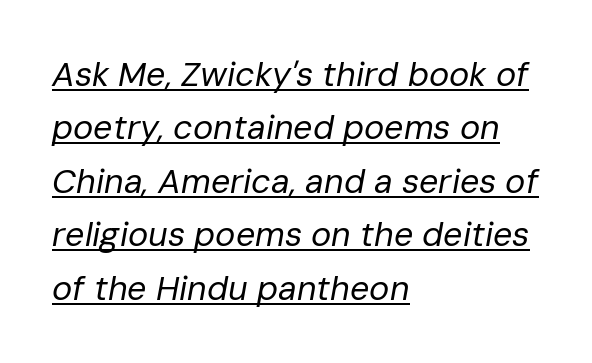
The image shows 34 px regular-weight type, italic (leaning right); set left-aligned, normal line spacing (1.57x), normal letter spacing, underlined; low stroke contrast and a medium x-height.
